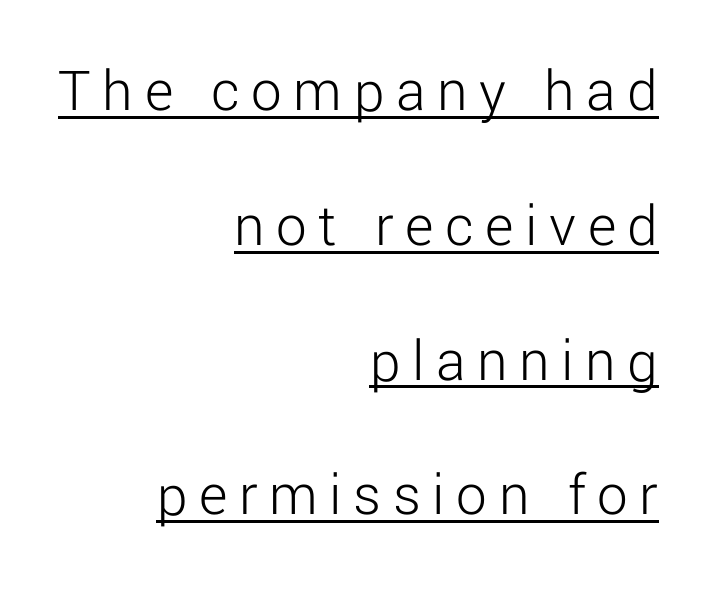
The image shows 61 px light sans-serif type, upright; set right-aligned, loose line spacing (2.21x), underlined; low stroke contrast and a medium x-height.
